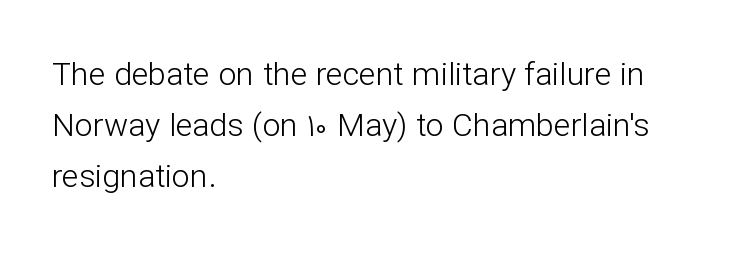
Letter spacing: default. The passage shown stacks its lines at a standard gap. Regarding serifs, this sample does without them. Caption: multi-line text, flush left, ragged right. The passage shown is typed in a proportional face where columns would drift.
